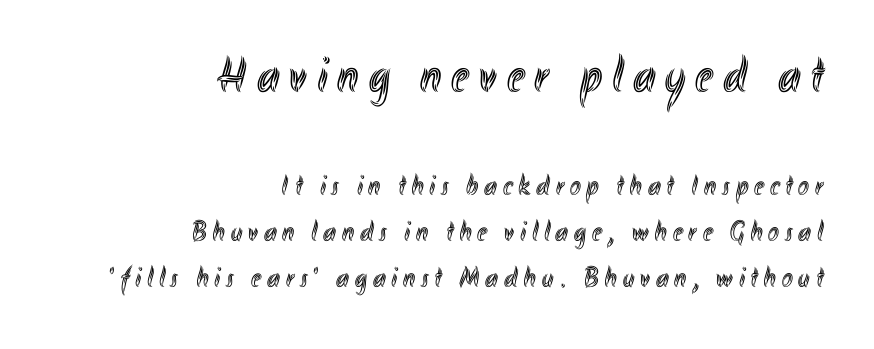
{"width": "condensed", "x_height": "small", "monospaced": "no", "underline": "no", "align": "right", "line_spacing": "normal", "line_spacing_ratio": 1.58, "letter_spacing": "wide", "letter_spacing_em": 0.2, "larger_block": "first", "size_ratio": 1.76, "glyph_px": 51}
